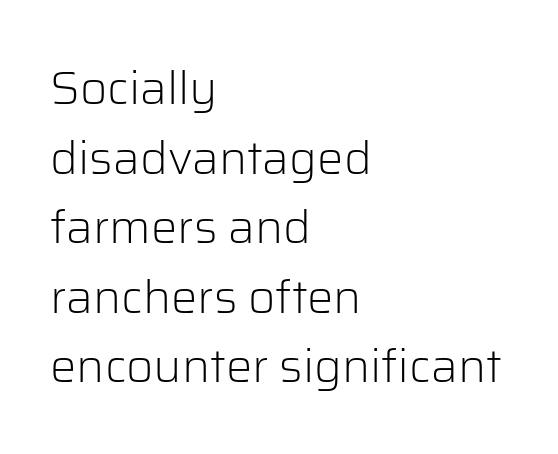
Q: Is the text bold? A: No.
Q: Is the text italic (slanted)? A: No, it is upright.
Q: Is the typeface a serif or a sans-serif typeface? A: Sans-serif.
Q: Is the text underlined? A: No.
Q: How is the paragraph aligned? A: Left-aligned.
Q: Is the spacing between letters normal or unusually wide? A: Normal.
Q: Is the spacing between lines tight, normal or loose? A: Normal.
Q: Width (condensed, normal, or wide)? A: Normal.
Q: Stroke contrast? A: Low.
Q: x-height? A: Medium.
Q: Monospaced? A: No.
